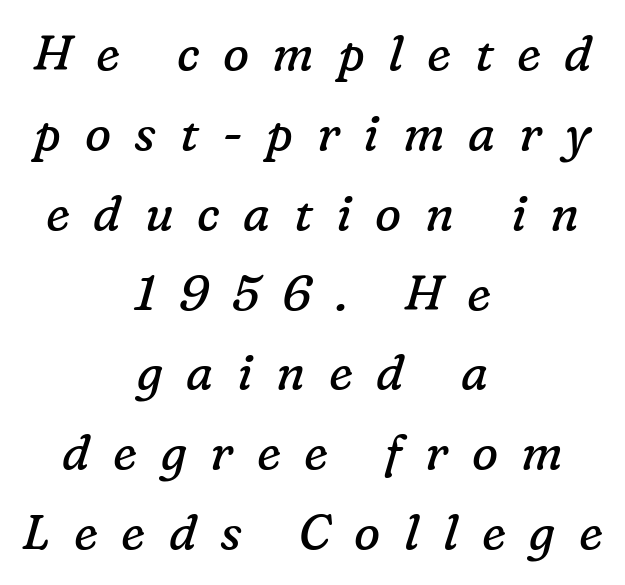
The image shows 49 px regular-weight serif type, italic (leaning right); set centered, normal line spacing (1.63x), unusually wide letter spacing (+0.48 em), not underlined; low stroke contrast and a medium x-height.
